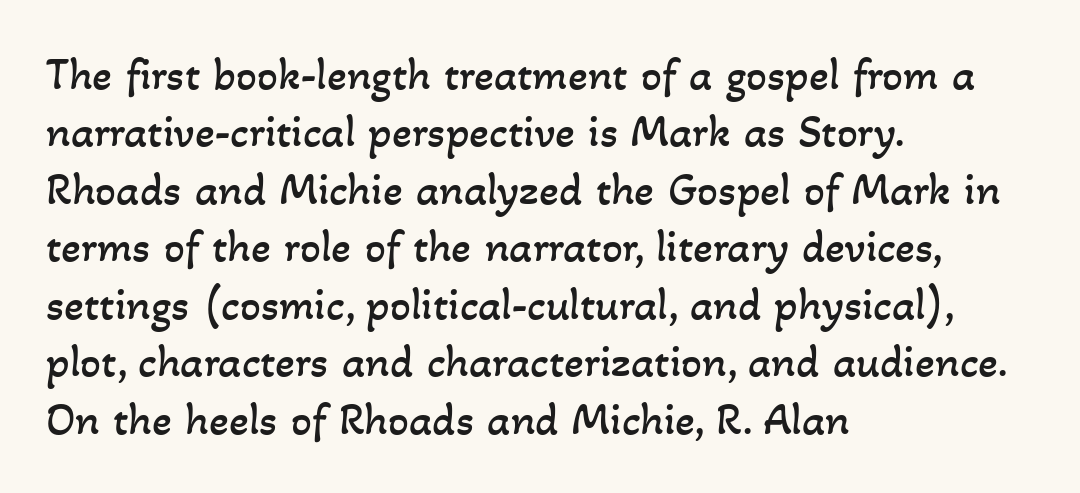
No extra tracking has been applied to these lines. Words float on clear page, feet unadorned. Character widths vary here, with narrow letters taking less room than wide ones. Notice how the passage keeps a crisp vertical edge on the left only. Ink coverage per letter is moderate at most. Each new line begins a customary step beneath the previous one.
